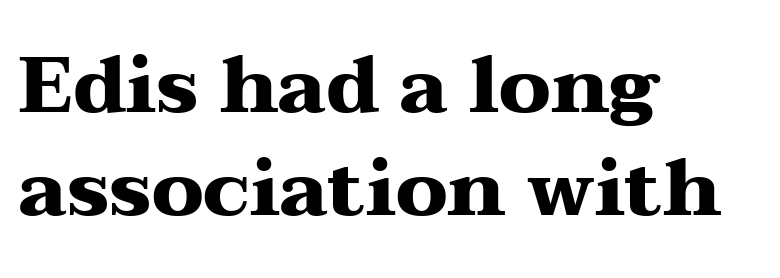
{"serif": "yes", "italic": "no", "bold": "yes", "weight": "heavy", "width": "wide", "stroke_contrast": "medium", "x_height": "medium", "monospaced": "no", "underline": "no", "align": "left", "line_spacing": "normal", "line_spacing_ratio": 1.31, "letter_spacing": "normal", "letter_spacing_em": 0.0, "glyph_px": 79}
